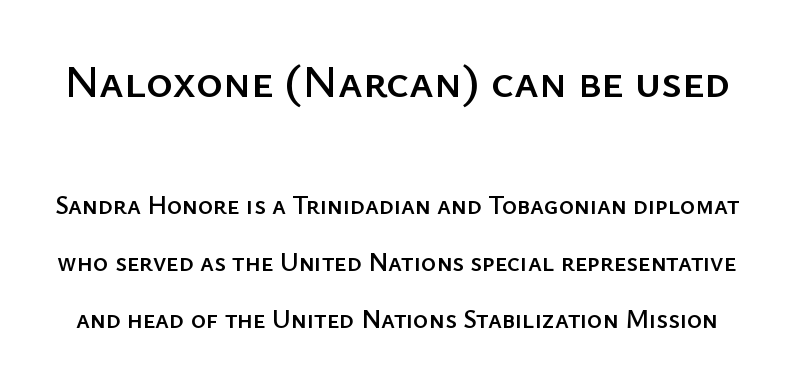
The image shows 46 px sans-serif type, upright; set loose line spacing (2.2x), normal letter spacing, not underlined; the first (top) block is 1.77x larger; low stroke contrast and a medium x-height.
